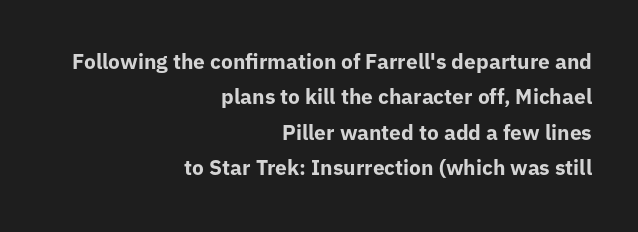
Q: Is the text bold? A: Yes.
Q: Is the text italic (slanted)? A: No, it is upright.
Q: Is the text underlined? A: No.
Q: How is the paragraph aligned? A: Right-aligned.
Q: Is the spacing between letters normal or unusually wide? A: Normal.
Q: Is the spacing between lines tight, normal or loose? A: Normal.
